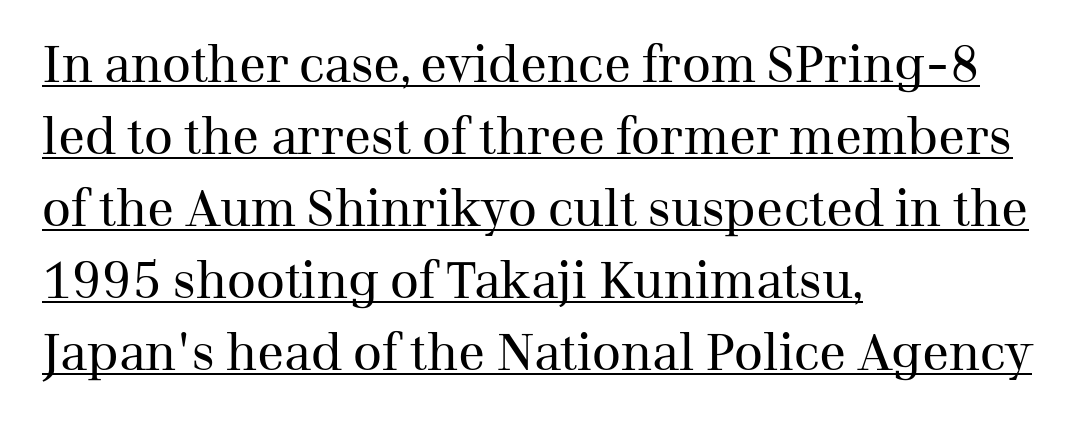
What's the leading like? Ordinary, nothing unusual. Each stroke keeps to a modest, everyday thickness or less. Looks like regular typesetting: each glyph gets only the width it needs. Regarding serifs, this sample has them. Honestly, the letter spacing is just normal — you wouldn't notice it. Line starts are locked; line ends wander.
